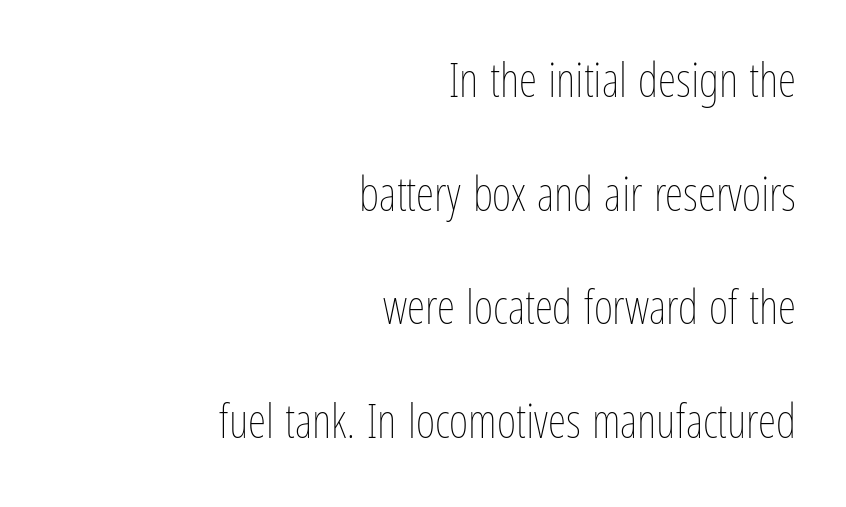
A typesetter would call this proportional, since set widths differ per character. The paragraph shown leans on its right margin. Vertically, the passage feels expansive, rows floating well apart. Letter spacing: default.
